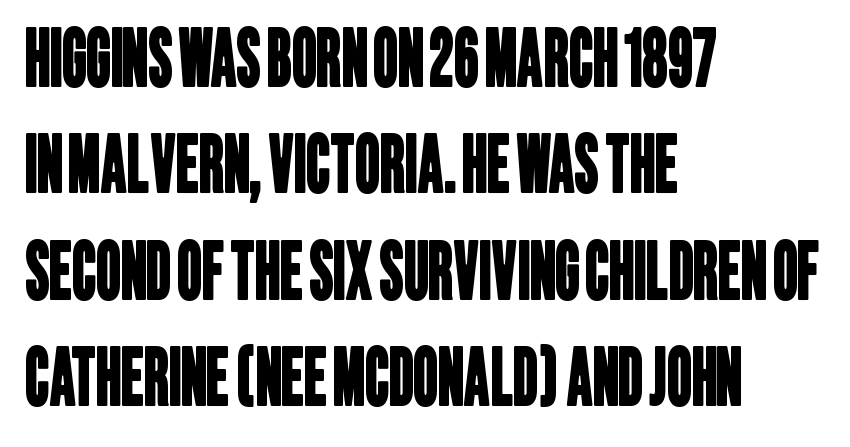
The passage shown has conventional tracking throughout. Does the type have serifs? No, each stem ends abruptly. Each letter keeps its own natural width here, so spacing adapts to shape. The glyphs are unaccompanied by any horizontal stroke below them.
